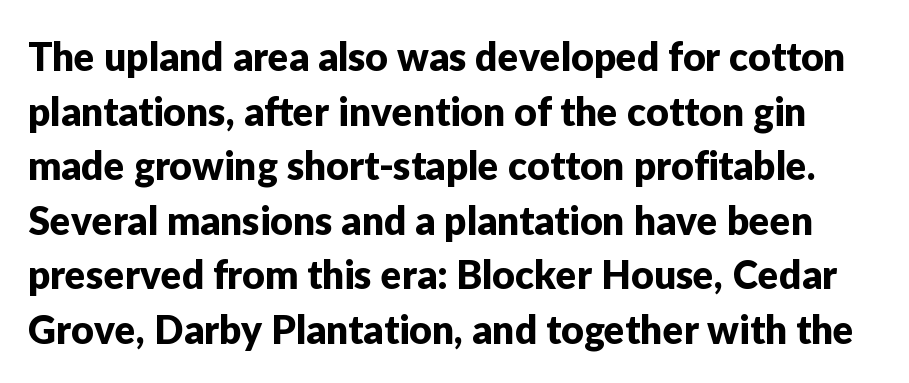
Q: Is the text italic (slanted)? A: No, it is upright.
Q: Is the typeface a serif or a sans-serif typeface? A: Sans-serif.
Q: Is the text underlined? A: No.
Q: Is the spacing between letters normal or unusually wide? A: Normal.
Q: Is the spacing between lines tight, normal or loose? A: Normal.
Q: Width (condensed, normal, or wide)? A: Normal.
Q: Stroke contrast? A: Low.
Q: x-height? A: Medium.
Q: Monospaced? A: No.
